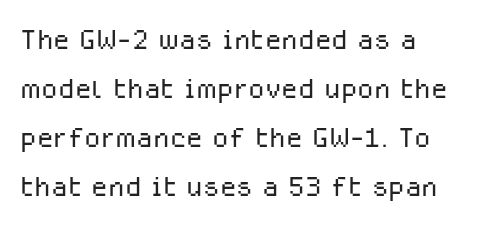
Q: Is the text bold? A: No.
Q: Is the text italic (slanted)? A: No, it is upright.
Q: Is the typeface a serif or a sans-serif typeface? A: Sans-serif.
Q: Is the text underlined? A: No.
Q: Is the spacing between letters normal or unusually wide? A: Normal.
Q: Is the spacing between lines tight, normal or loose? A: Normal.
Q: Width (condensed, normal, or wide)? A: Normal.
Q: Stroke contrast? A: Low.
Q: x-height? A: Medium.
Q: Monospaced? A: No.
